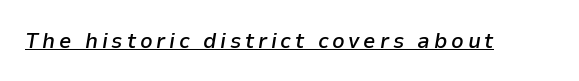
Q: Is the text bold? A: Semi-bold.
Q: Is the text italic (slanted)? A: Yes, it leans right by about 9 degrees.
Q: Is the text underlined? A: Yes.
